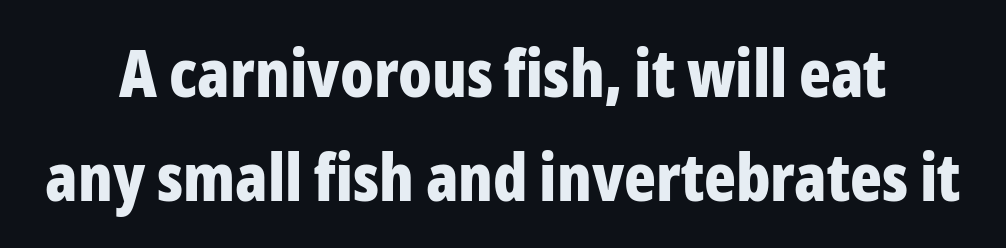
Q: Is the text bold? A: Yes.
Q: Is the text italic (slanted)? A: No, it is upright.
Q: Is the typeface a serif or a sans-serif typeface? A: Sans-serif.
Q: Is the text underlined? A: No.
Q: Is the spacing between letters normal or unusually wide? A: Normal.
Q: Is the spacing between lines tight, normal or loose? A: Normal.
Q: Width (condensed, normal, or wide)? A: Condensed.
Q: Stroke contrast? A: Low.
Q: x-height? A: Medium.
Q: Monospaced? A: No.
